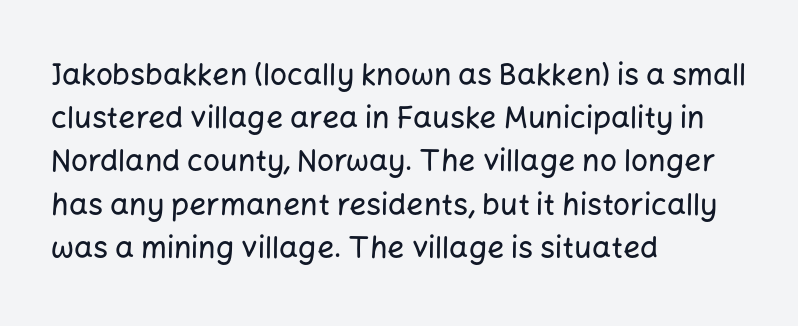
{"serif": "no", "italic": "no", "width": "normal", "stroke_contrast": "low", "x_height": "medium", "monospaced": "no", "underline": "no", "align": "left", "line_spacing": "normal", "line_spacing_ratio": 1.44, "letter_spacing": "normal", "letter_spacing_em": 0.0, "glyph_px": 30}
